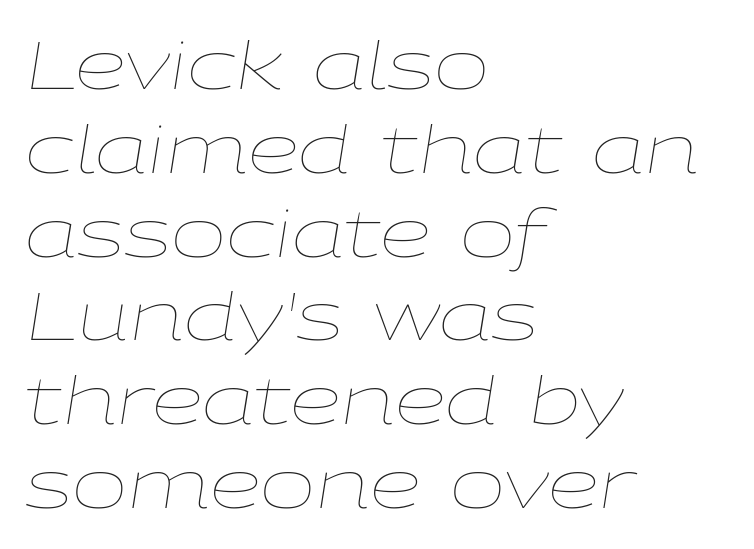
These lines were composed using italics. The strokes are not fattened; the text isn't bold. Where is the straight margin? On the left. Each letter keeps its own natural width here, so spacing adapts to shape.
